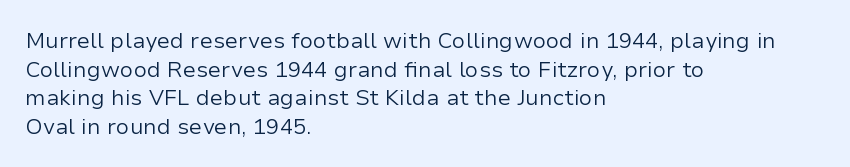
Q: Is the text bold? A: No.
Q: Is the text italic (slanted)? A: No, it is upright.
Q: Is the text underlined? A: No.
Q: How is the paragraph aligned? A: Left-aligned.
Q: Is the spacing between letters normal or unusually wide? A: Normal.
Q: Is the spacing between lines tight, normal or loose? A: Normal.
